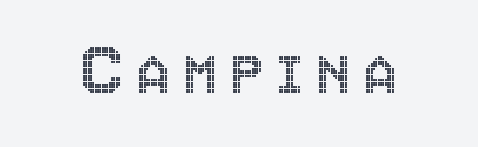
Q: Is the text italic (slanted)? A: No, it is upright.
Q: Is the text underlined? A: No.
Q: Width (condensed, normal, or wide)? A: Condensed.
Q: x-height? A: Large.
Q: Monospaced? A: No.
